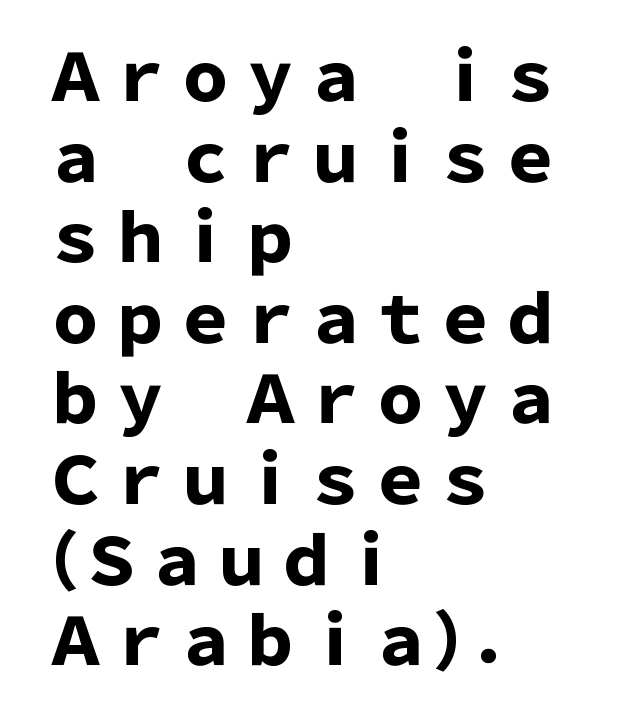
Q: Is the text bold? A: Yes.
Q: Is the text italic (slanted)? A: No, it is upright.
Q: Is the typeface a serif or a sans-serif typeface? A: Sans-serif.
Q: Is the text underlined? A: No.
Q: How is the paragraph aligned? A: Left-aligned.
Q: Is the spacing between letters normal or unusually wide? A: Normal.
Q: Width (condensed, normal, or wide)? A: Normal.
Q: Stroke contrast? A: Low.
Q: x-height? A: Medium.
Q: Monospaced? A: No.
